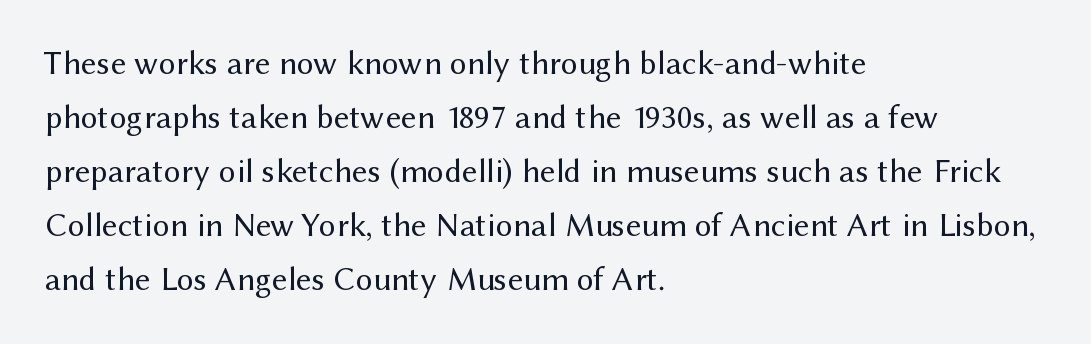
The image shows 34 px regular-weight sans-serif type, upright; set left-aligned, normal line spacing (1.59x), normal letter spacing, not underlined; medium stroke contrast and a medium x-height.
